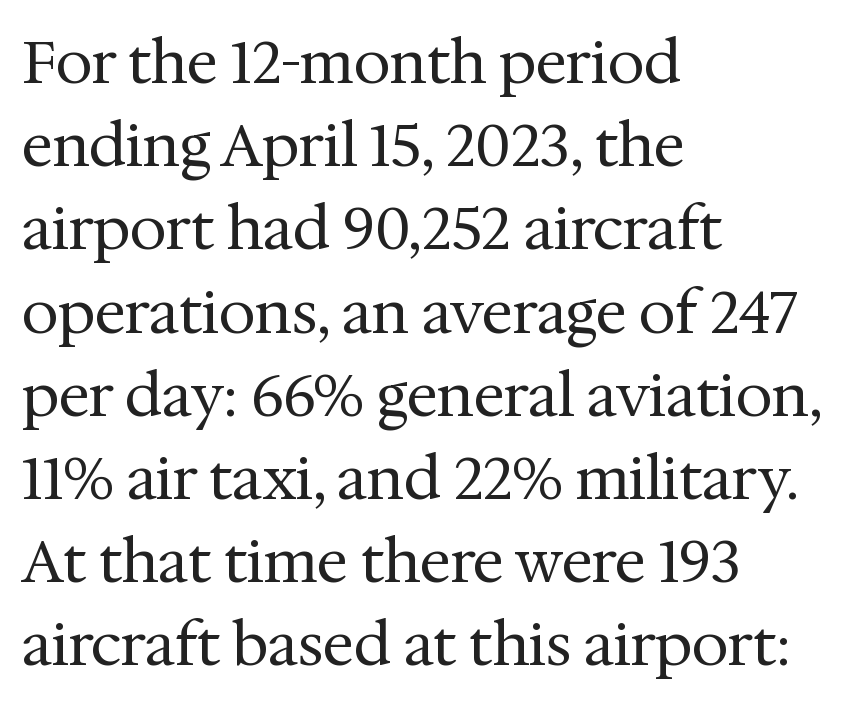
{"serif": "yes", "italic": "no", "bold": "no", "weight": "regular", "width": "normal", "stroke_contrast": "medium", "x_height": "medium", "monospaced": "no", "underline": "no", "align": "left", "line_spacing": "normal", "line_spacing_ratio": 1.41, "letter_spacing": "normal", "letter_spacing_em": 0.0, "glyph_px": 59}
